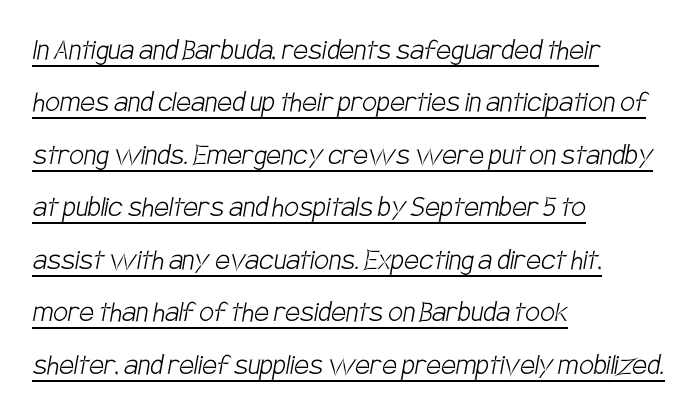
The image shows 33 px light, condensed sans-serif type; set left-aligned, normal line spacing (1.59x), normal letter spacing, underlined; low stroke contrast and a large x-height.
